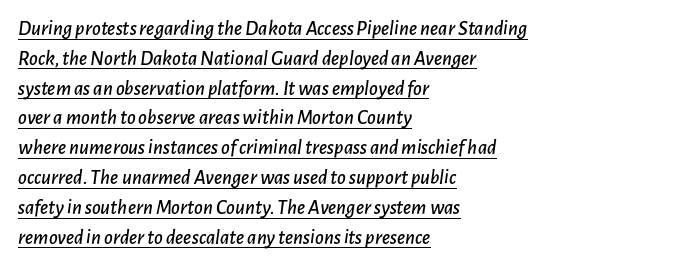
Q: Is the text italic (slanted)? A: Yes, it leans right by about 7 degrees.
Q: Is the text underlined? A: Yes.
Q: How is the paragraph aligned? A: Left-aligned.
Q: Is the spacing between letters normal or unusually wide? A: Normal.
Q: Is the spacing between lines tight, normal or loose? A: Normal.
